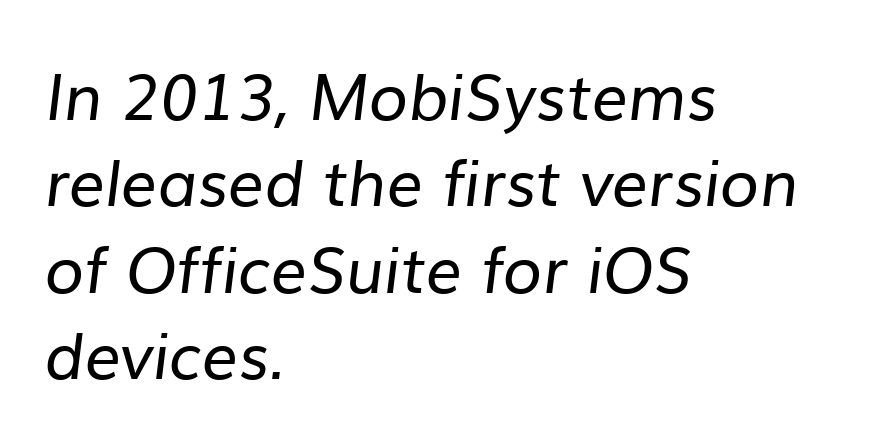
One-word summary of the alignment: left. The area under the type is left untouched. Vertically, the passage feels balanced, rows spaced as you'd expect. You can tell from the bare stems that sans-serif type was used.
